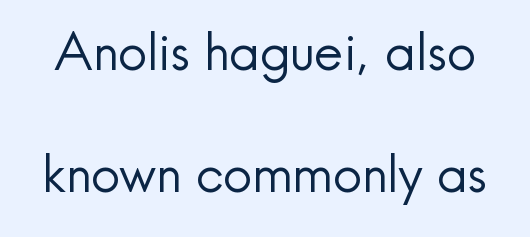
The image shows 51 px regular-weight sans-serif type, upright; set loose line spacing (2.4x), normal letter spacing, not underlined; a small x-height.
